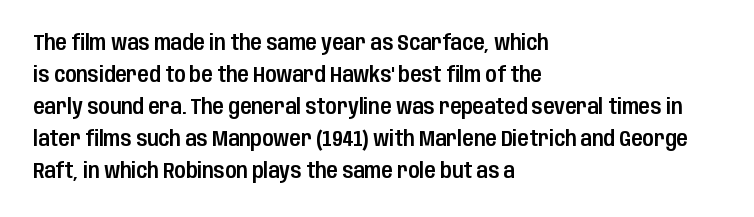
The image shows 21 px text type, upright; set left-aligned, normal line spacing (1.52x), normal letter spacing, not underlined.
